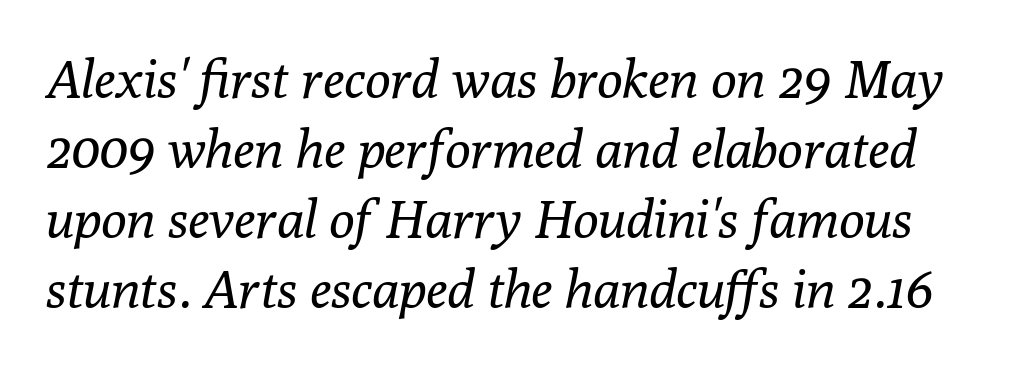
Proportional: the letters do not fall into vertical columns. Old-style or modern, the face here clearly has serifs. Between one letter and the next there's only the usual sliver of space. Glance below the letters and you will spot only blank space.
